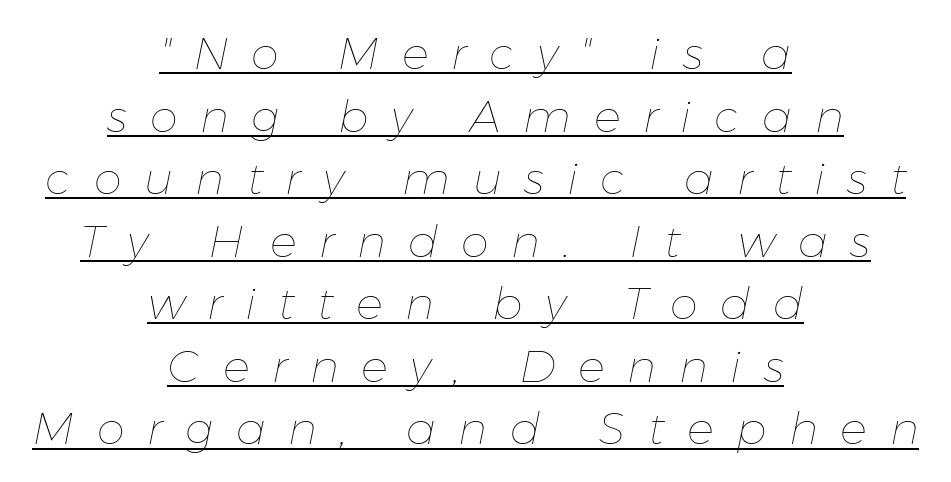
The image shows 45 px thin type, italic (leaning right); set centered, normal line spacing (1.39x), unusually wide letter spacing (+0.5 em), underlined; low stroke contrast and a medium x-height.
